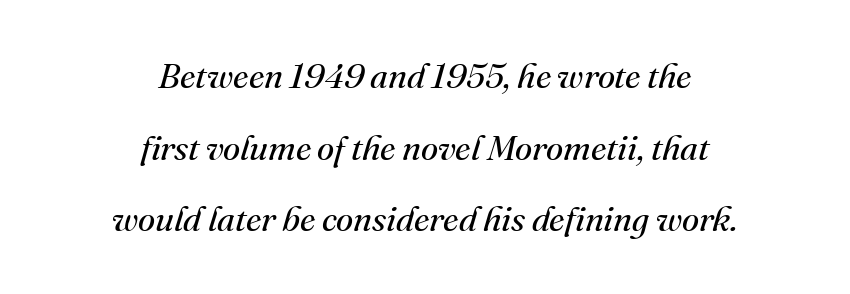
Compared with a typical body face, this is equally light or lighter still. A great deal of white space separates one row of letters from the next. If you drew a line through each stem, it would be angled. Is this a sans? No — the strokes have serifs. Note the varied advance widths — an 'i' is clearly narrower than an 'm'. Unmarked baselines from the first word to the last.
